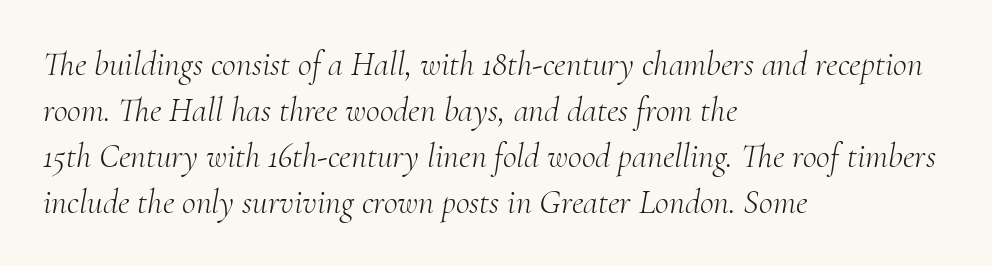
Q: Is the text bold? A: No.
Q: Is the text italic (slanted)? A: Yes, it leans right by about 10 degrees.
Q: Is the typeface a serif or a sans-serif typeface? A: Serif.
Q: Is the text underlined? A: No.
Q: How is the paragraph aligned? A: Left-aligned.
Q: Is the spacing between letters normal or unusually wide? A: Normal.
Q: Is the spacing between lines tight, normal or loose? A: Normal.
Q: Width (condensed, normal, or wide)? A: Normal.
Q: Stroke contrast? A: Medium.
Q: x-height? A: Small.
Q: Monospaced? A: No.
